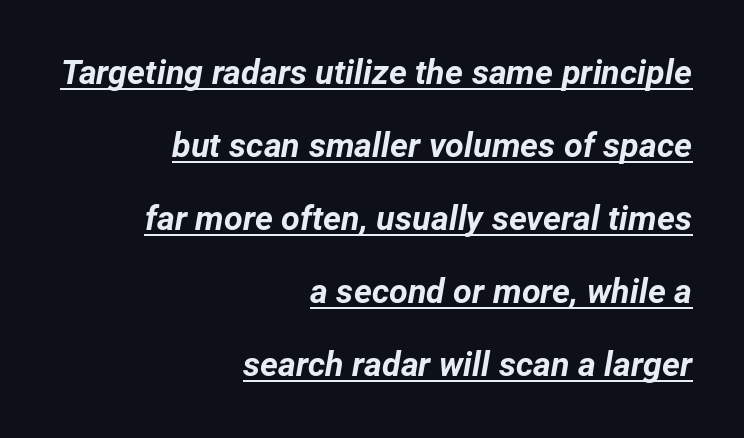
In terms of letterspacing, this is plain default setting. If you drew a line through each stem, it would be angled. Visually the block forms a straight wall on the right and a jagged coastline on the left. This sample carries an underscore along the baseline area. In terms of weight, the rendering is a true, heavy bold.
